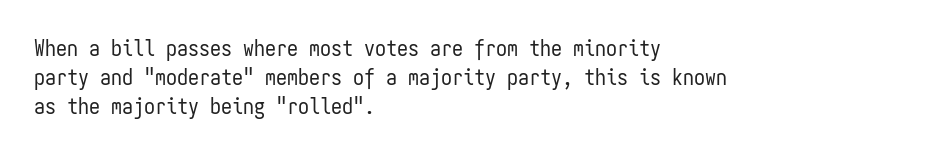
Q: Is the text bold? A: No.
Q: Is the text italic (slanted)? A: No, it is upright.
Q: Is the text underlined? A: No.
Q: How is the paragraph aligned? A: Left-aligned.
Q: Is the spacing between letters normal or unusually wide? A: Normal.
Q: Is the spacing between lines tight, normal or loose? A: Normal.
